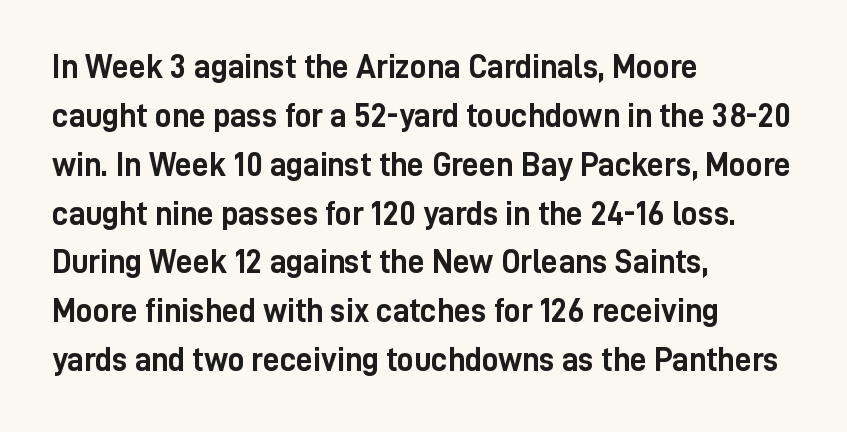
{"serif": "no", "italic": "no", "bold": "yes", "weight": "semibold", "width": "condensed", "stroke_contrast": "low", "x_height": "medium", "monospaced": "no", "underline": "no", "align": "left", "line_spacing": "normal", "line_spacing_ratio": 1.48, "letter_spacing": "normal", "letter_spacing_em": 0.0, "glyph_px": 33}
